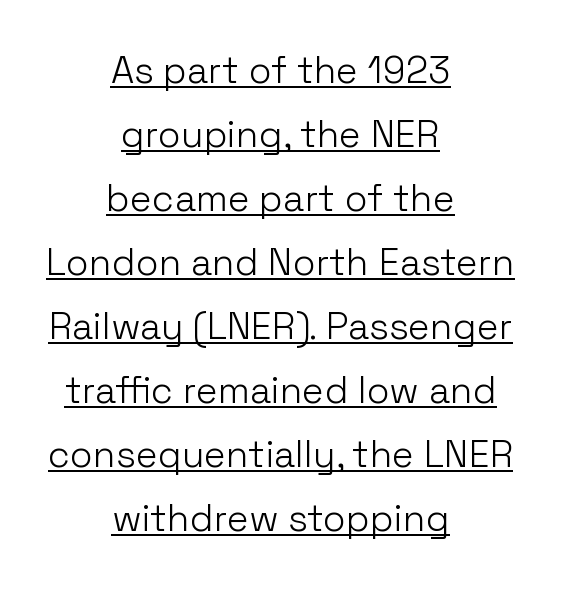
The image shows 37 px light sans-serif type, upright; set centered, line spacing 1.73x, normal letter spacing, underlined; low stroke contrast and a medium x-height.
